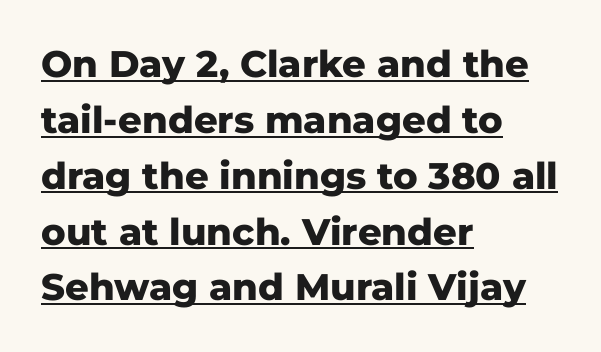
{"serif": "no", "italic": "no", "bold": "yes", "weight": "heavy", "width": "normal", "stroke_contrast": "low", "x_height": "medium", "monospaced": "no", "underline": "yes", "align": "left", "line_spacing": "normal", "line_spacing_ratio": 1.51, "letter_spacing": "normal", "letter_spacing_em": 0.0, "glyph_px": 37}
